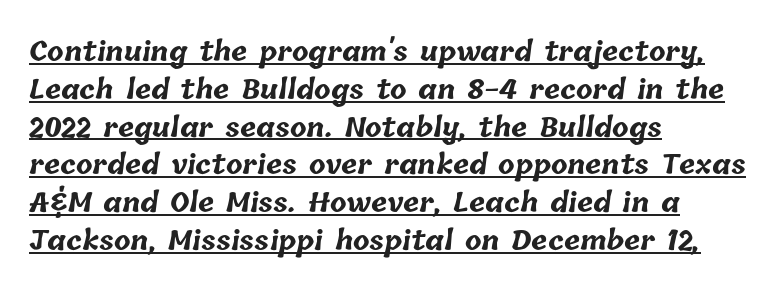
{"bold": "yes", "underline": "yes", "align": "left", "line_spacing": "normal", "line_spacing_ratio": 1.4, "letter_spacing": "normal", "letter_spacing_em": 0.0, "glyph_px": 27}
